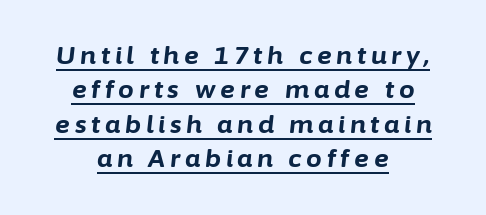
Q: Is the text bold? A: Yes.
Q: Is the text italic (slanted)? A: Yes, it leans right by about 6 degrees.
Q: Is the text underlined? A: Yes.
Q: How is the paragraph aligned? A: Centered.
Q: Is the spacing between lines tight, normal or loose? A: Normal.
